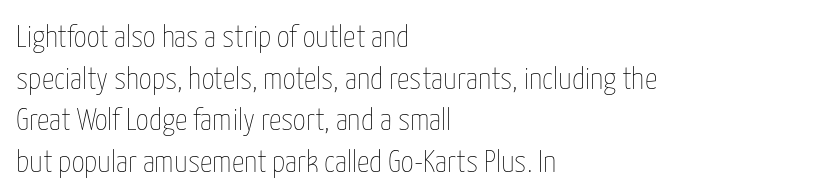
{"italic": "no", "bold": "no", "weight": "thin", "width": "condensed", "stroke_contrast": "low", "x_height": "medium", "monospaced": "no", "underline": "no", "align": "left", "line_spacing": "normal", "line_spacing_ratio": 1.34, "letter_spacing": "normal", "letter_spacing_em": 0.0, "glyph_px": 31}
